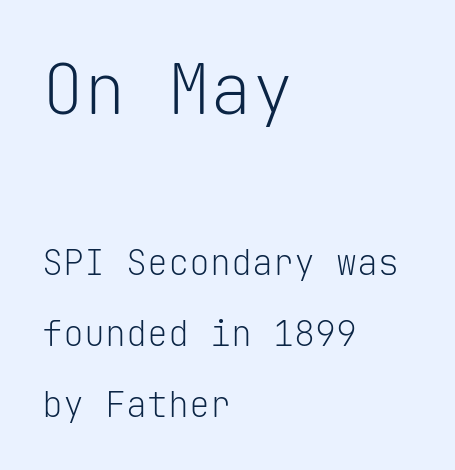
{"serif": "no", "italic": "no", "bold": "no", "weight": "light", "width": "normal", "stroke_contrast": "low", "x_height": "medium", "monospaced": "yes", "underline": "no", "align": "left", "line_spacing": "loose", "line_spacing_ratio": 2.02, "letter_spacing": "normal", "letter_spacing_em": 0.0, "larger_block": "first", "size_ratio": 2.0, "glyph_px": 70}
